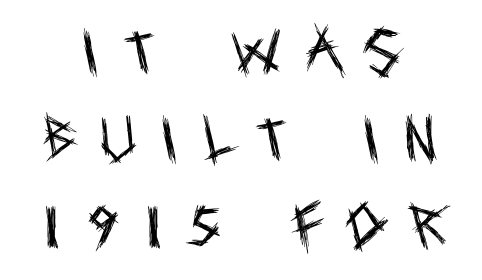
{"serif": "no", "italic": "no", "bold": "no", "weight": "regular", "width": "condensed", "x_height": "large", "monospaced": "no", "underline": "no", "align": "center", "line_spacing_ratio": 1.74, "letter_spacing": "wide", "letter_spacing_em": 0.5, "glyph_px": 50}
